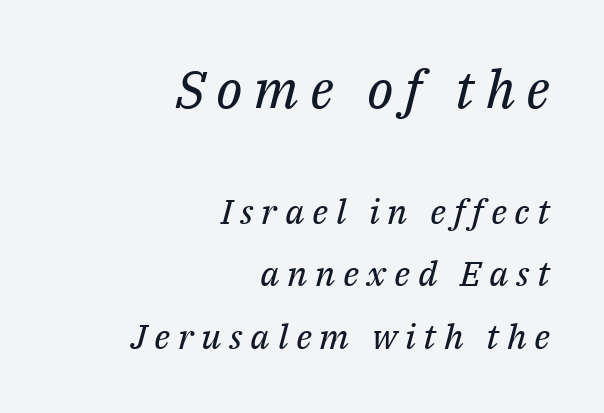
The face used here has a pronounced slope to its letters. Ink coverage per letter is moderate at most. Reading down the block, your eye finds every line finishing at a fixed right position. Whoever set this made the first block the dominant, larger element.
